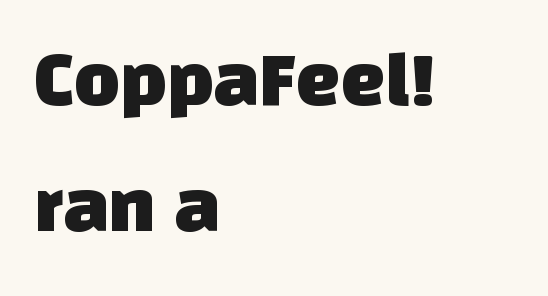
Q: Is the typeface a serif or a sans-serif typeface? A: Sans-serif.
Q: Is the text underlined? A: No.
Q: How is the paragraph aligned? A: Left-aligned.
Q: Is the spacing between letters normal or unusually wide? A: Normal.
Q: Is the spacing between lines tight, normal or loose? A: Normal.
Q: Width (condensed, normal, or wide)? A: Normal.
Q: Stroke contrast? A: Low.
Q: x-height? A: Large.
Q: Monospaced? A: No.
